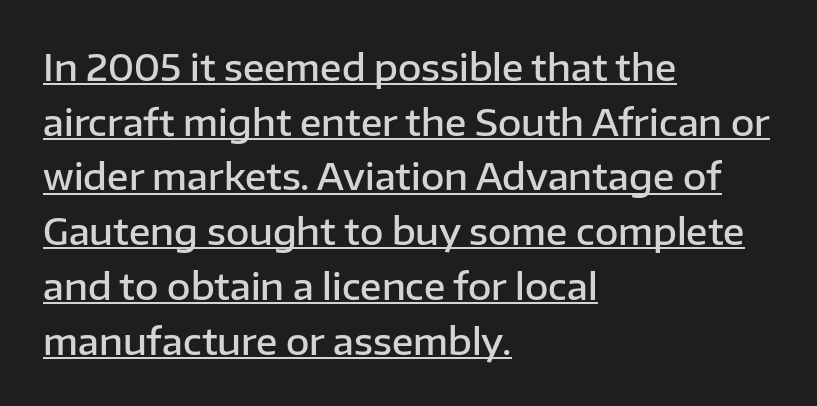
Q: Is the text bold? A: Semi-bold.
Q: Is the text italic (slanted)? A: No, it is upright.
Q: Is the typeface a serif or a sans-serif typeface? A: Sans-serif.
Q: Is the text underlined? A: Yes.
Q: How is the paragraph aligned? A: Left-aligned.
Q: Is the spacing between letters normal or unusually wide? A: Normal.
Q: Is the spacing between lines tight, normal or loose? A: Normal.
Q: Width (condensed, normal, or wide)? A: Normal.
Q: Stroke contrast? A: Low.
Q: x-height? A: Medium.
Q: Monospaced? A: No.
